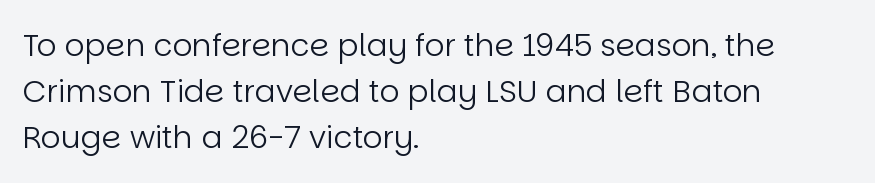
Q: Is the text bold? A: No.
Q: Is the text italic (slanted)? A: No, it is upright.
Q: Is the typeface a serif or a sans-serif typeface? A: Sans-serif.
Q: Is the text underlined? A: No.
Q: How is the paragraph aligned? A: Left-aligned.
Q: Is the spacing between letters normal or unusually wide? A: Normal.
Q: Is the spacing between lines tight, normal or loose? A: Normal.
Q: Width (condensed, normal, or wide)? A: Normal.
Q: Stroke contrast? A: Low.
Q: x-height? A: Large.
Q: Monospaced? A: No.
